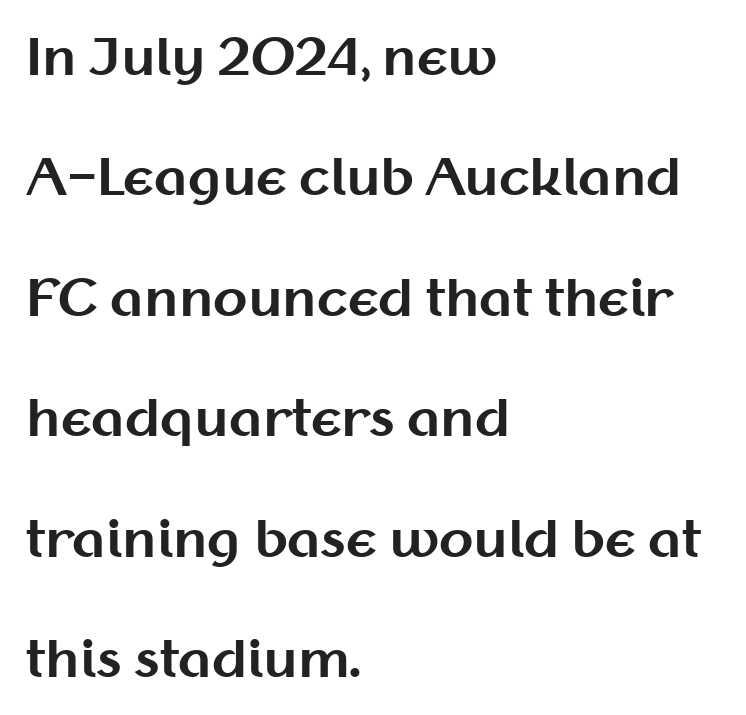
The image shows 50 px bold sans-serif type, upright; set left-aligned, loose line spacing (2.41x), normal letter spacing, not underlined; medium stroke contrast and a medium x-height.
